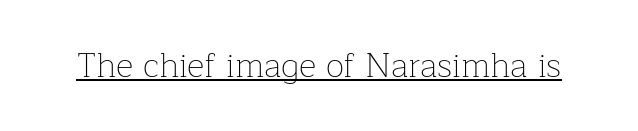
{"serif": "yes", "italic": "no", "bold": "no", "weight": "thin", "width": "normal", "stroke_contrast": "low", "x_height": "medium", "monospaced": "no", "underline": "yes", "letter_spacing": "normal", "letter_spacing_em": 0.0, "glyph_px": 34}
